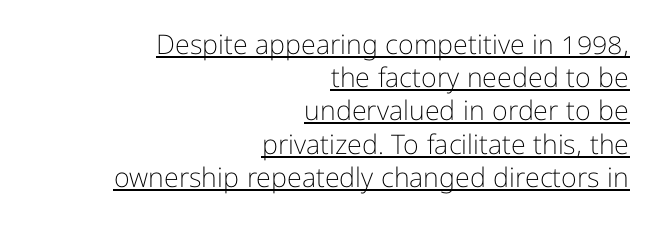
{"italic": "no", "bold": "no", "underline": "yes", "align": "right", "line_spacing_ratio": 1.23, "letter_spacing": "normal", "letter_spacing_em": 0.0, "glyph_px": 27}
